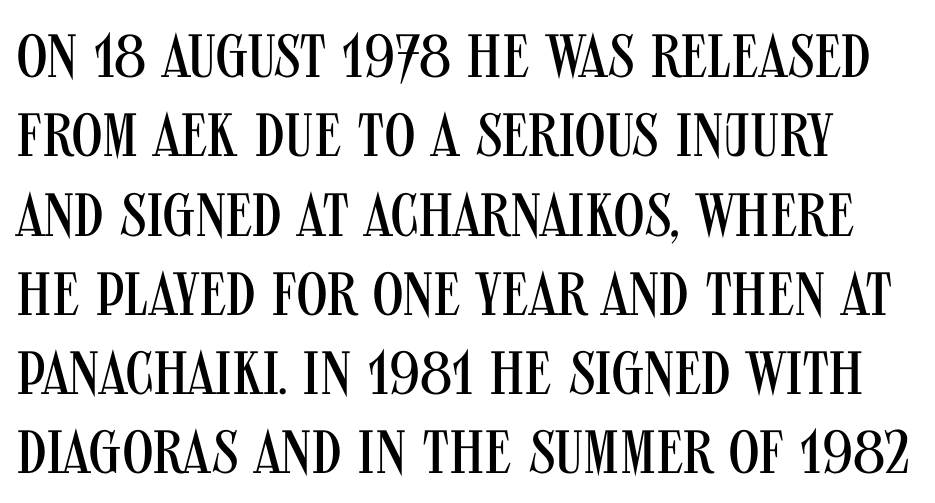
{"serif": "no", "italic": "no", "bold": "no", "weight": "regular", "width": "condensed", "stroke_contrast": "medium", "x_height": "large", "monospaced": "no", "underline": "no", "line_spacing": "normal", "line_spacing_ratio": 1.3, "letter_spacing": "normal", "letter_spacing_em": 0.0, "glyph_px": 61}
